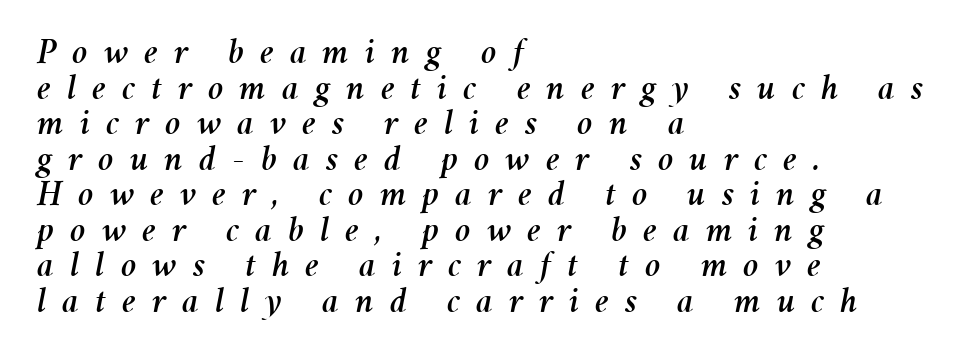
Plain, unruled lines of type. The letters are spread apart with noticeably loose tracking. This sample has the flowing, uneven cadence of proportional lettering. This sample is left-justified, so line endings fall wherever the words run out. Students, observe: this is what under-led, compact text looks like.
